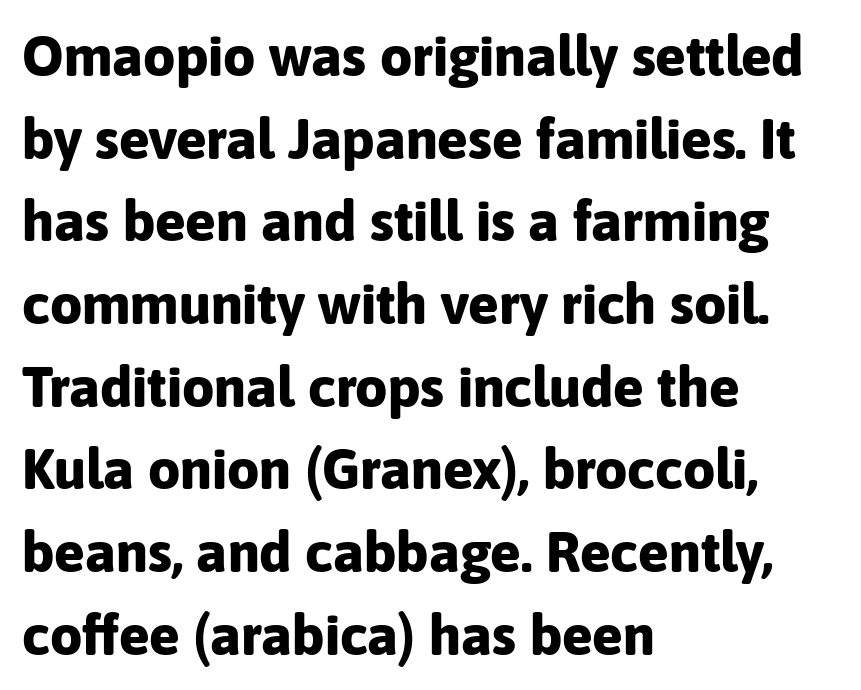
Notice how descenders clear the ascenders below comfortably — that's standard leading. No italicization has been applied; the sample stays upright. The glyphs have the mass of a bold cut. Rule under the text: the space is simply empty. Observe the absence of serifs on each vertical stroke in this sample. The passage shown is typed in a proportional face where columns would drift.
